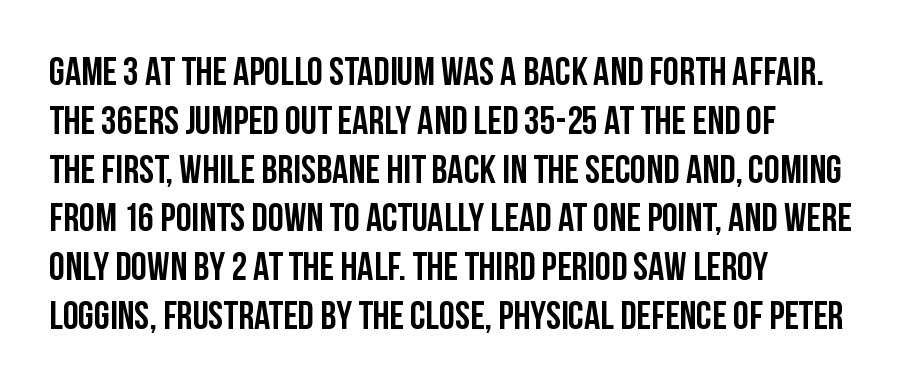
The text was rendered using a sans face with plain stroke endings. Style check: upright. One-word summary of the alignment: left. Proportional: the letters do not fall into vertical columns. Does extra space separate the letters? No, they use regular spacing. Honestly, there is no underline to notice here at all.
